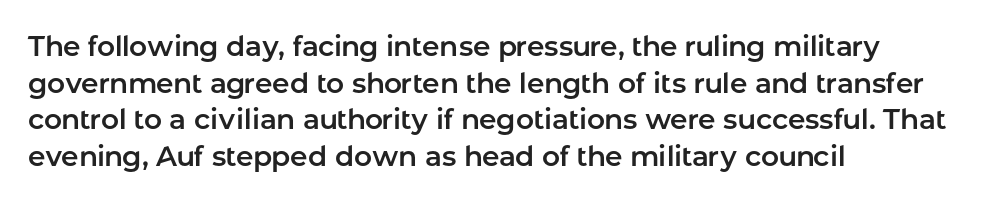
Is there any slant? The stems are plumb. Characters follow at the spacing the type designer built in. This rendering features lettering with no underline. Character widths vary here, with narrow letters taking less room than wide ones. Successive baselines arrive at the customary interval.
